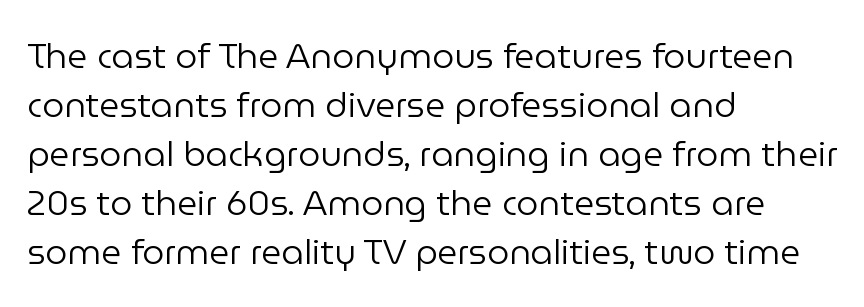
The text was rendered using a sans face with plain stroke endings. Words appear dense and cohesive because spacing is normal. This sample has the flowing, uneven cadence of proportional lettering. Every character sits straight up, as roman type does.
